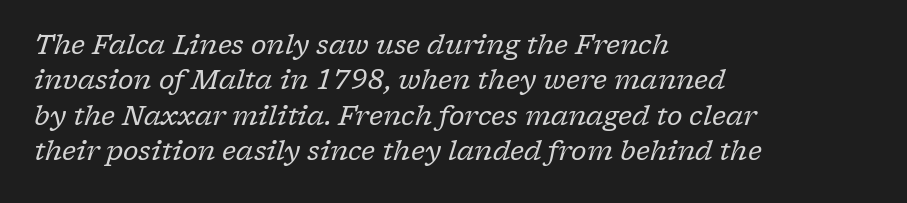
{"italic": "yes", "lean": "right", "slant_degrees": 17, "bold": "no", "underline": "no", "align": "left", "line_spacing": "normal", "line_spacing_ratio": 1.31, "letter_spacing": "normal", "letter_spacing_em": 0.0, "glyph_px": 27}
